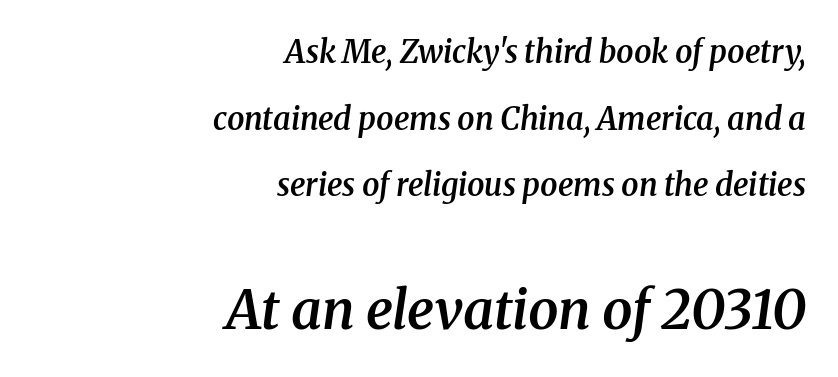
The image shows 54 px semibold serif type, italic (leaning right); set right-aligned, loose line spacing (2.15x), normal letter spacing, not underlined; the second (bottom) block is 1.74x larger; medium stroke contrast and a medium x-height.
